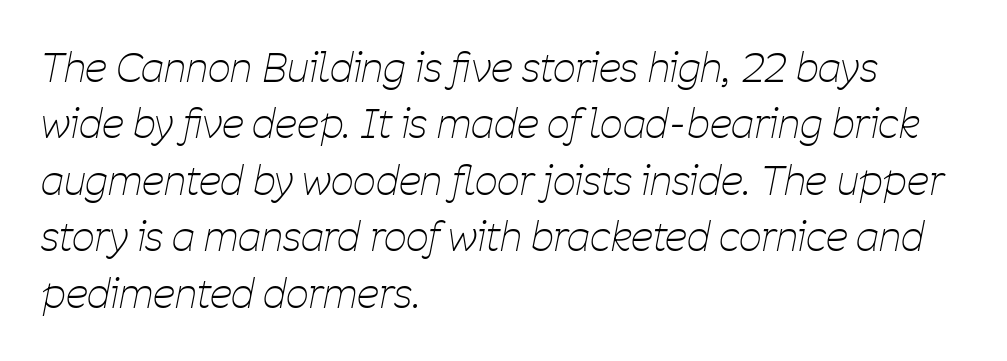
Character widths vary here, with narrow letters taking less room than wide ones. In terms of letterspacing, this is plain default setting. Descenders are the only things crossing below the line. Regarding leading, the lines here are spaced in the standard way. Style check: oblique.
